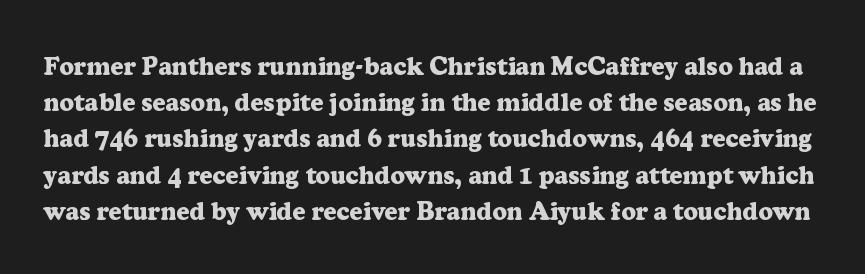
Q: Is the text bold? A: Yes.
Q: Is the text italic (slanted)? A: No, it is upright.
Q: Is the text underlined? A: No.
Q: Is the spacing between letters normal or unusually wide? A: Normal.
Q: Is the spacing between lines tight, normal or loose? A: Normal.
